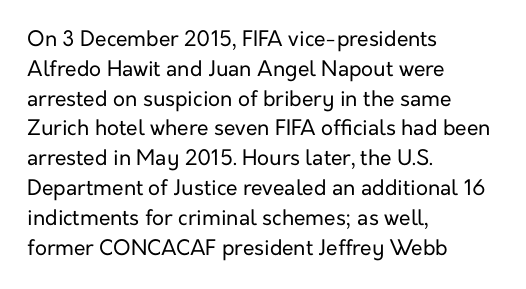
Quick note: interline space is typical. Nothing unusual about the tracking: characters are spaced as the font intends. Unmarked baselines from the first word to the last. No italicization has been applied; the sample stays upright.
